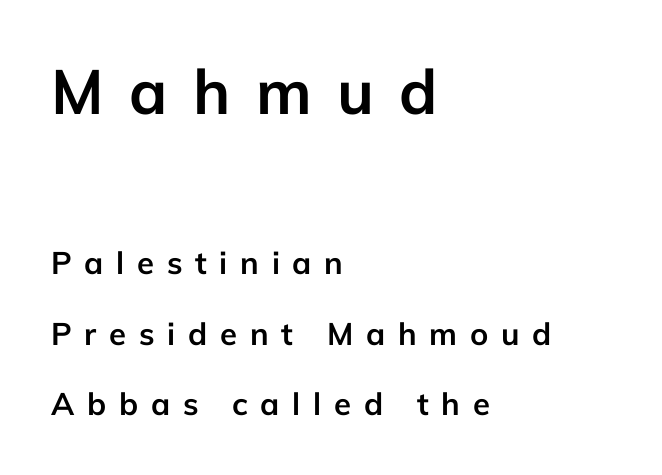
The initial chunk of copy outweighs the following chunk in type size. Teacher's note: observe the even left margin — that is flush-left alignment. Notice how thick the strokes are: this is what a full bold looks like. The words here are not underlined. Proportional: the letters do not fall into vertical columns.
